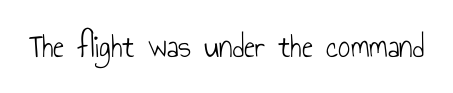
{"serif": "no", "italic": "no", "bold": "no", "weight": "light", "width": "condensed", "stroke_contrast": "low", "x_height": "small", "monospaced": "no", "underline": "no", "letter_spacing": "normal", "letter_spacing_em": 0.0, "glyph_px": 34}
